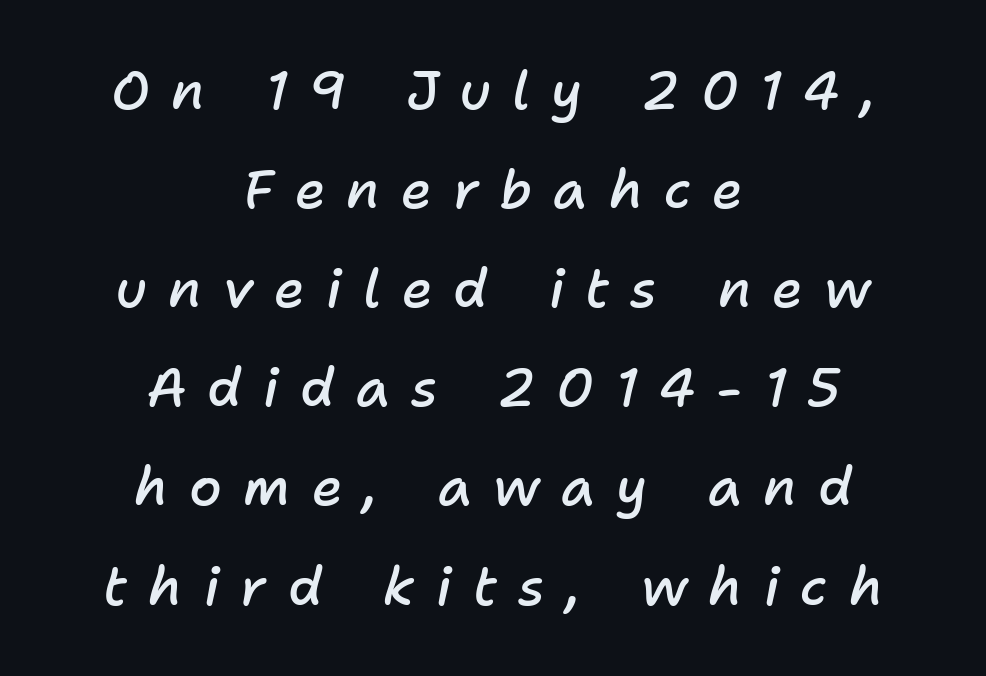
The image shows 53 px semibold type, italic (leaning right); set centered, line spacing 1.87x, unusually wide letter spacing (+0.4 em), not underlined; low stroke contrast and a medium x-height.
